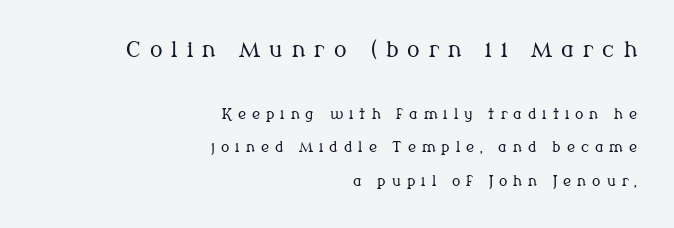
Think standard paragraph weight, or any step lighter than that. Vertically, the passage feels expansive, rows floating well apart. The space beneath each line is pristine and unruled. Each line ends at the same right margin while the left side varies. Do the letters lean? They stand straight.
